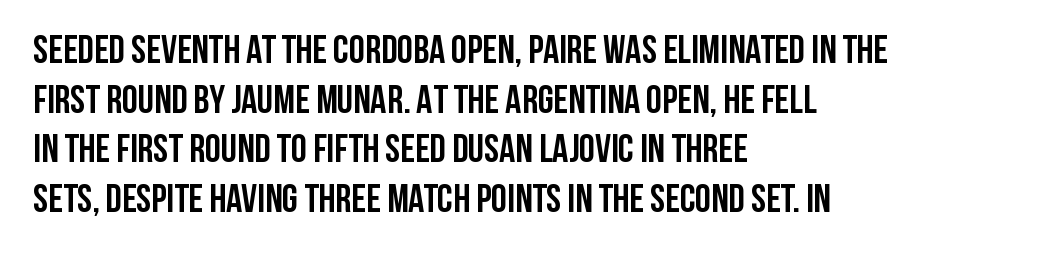
Q: Is the text bold? A: Yes.
Q: Is the text italic (slanted)? A: No, it is upright.
Q: Is the typeface a serif or a sans-serif typeface? A: Sans-serif.
Q: Is the text underlined? A: No.
Q: How is the paragraph aligned? A: Left-aligned.
Q: Is the spacing between letters normal or unusually wide? A: Normal.
Q: Width (condensed, normal, or wide)? A: Condensed.
Q: Stroke contrast? A: Low.
Q: x-height? A: Large.
Q: Monospaced? A: No.
